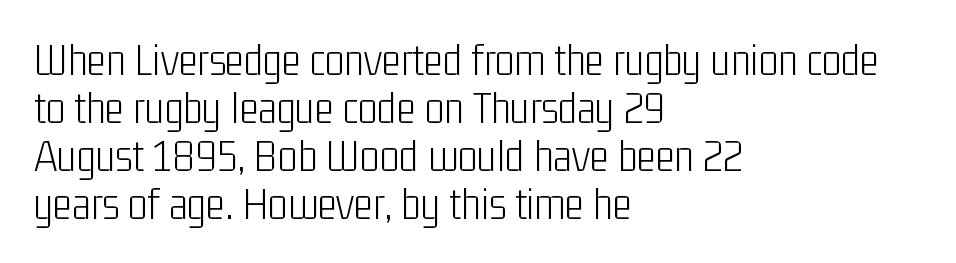
This block would grow much taller if given ordinary leading; it's compressed now. The area under the type is left untouched. One-word summary of the alignment: left. Compared with a typical body face, this is equally light or lighter still.
